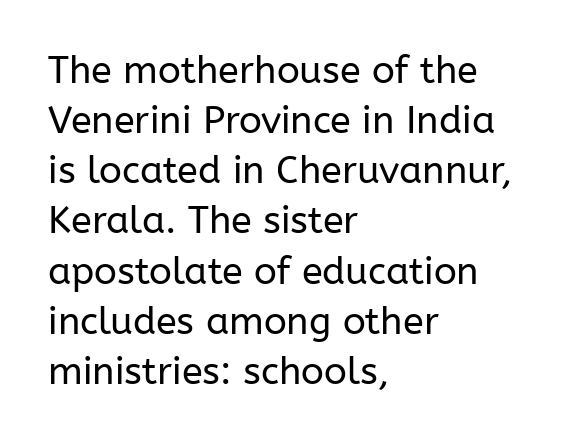
The image shows 38 px regular-weight sans-serif type, upright; set left-aligned, normal line spacing (1.32x), normal letter spacing, not underlined; low stroke contrast and a medium x-height.
